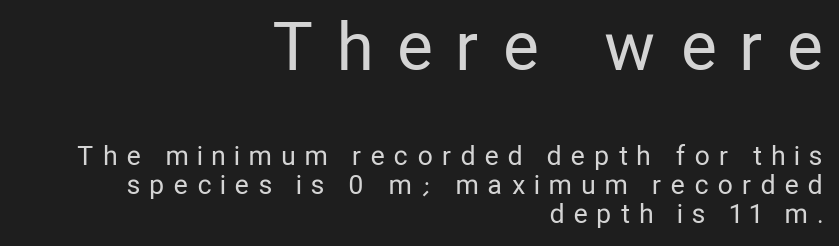
The letters are spread apart with noticeably loose tracking. The rendering anchors every line to the right-hand side. Varying glyph widths throughout — classic text-font behaviour. Serif or sans? Sans — the stroke terminals are bare. Typesetter's note — upper block bumped up in size, lower block left smaller. Descender tails drop into unmarked territory.
